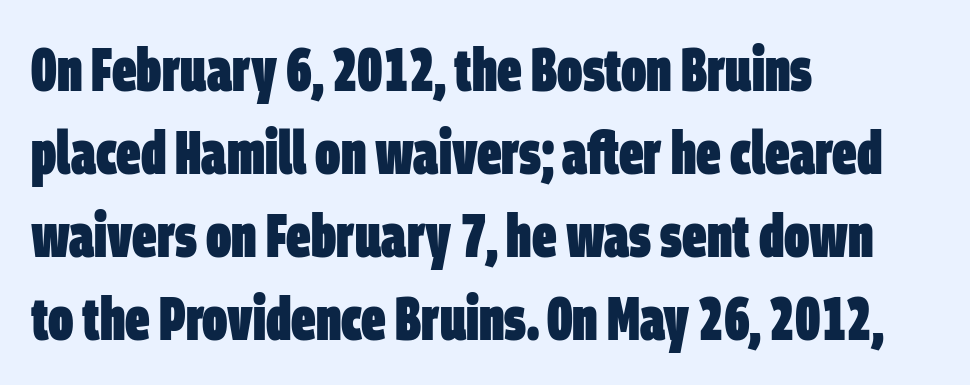
{"serif": "no", "bold": "yes", "weight": "heavy", "width": "condensed", "stroke_contrast": "low", "x_height": "large", "monospaced": "no", "underline": "no", "align": "left", "line_spacing": "normal", "line_spacing_ratio": 1.36, "letter_spacing": "normal", "letter_spacing_em": 0.0, "glyph_px": 61}
